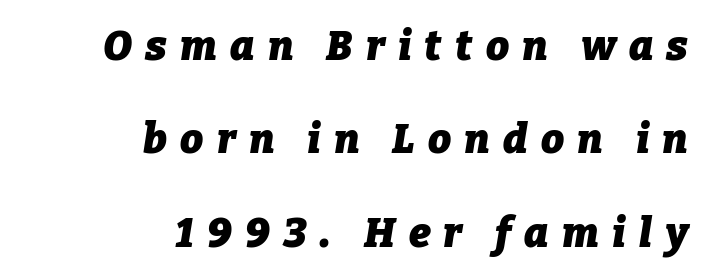
Honestly, the rows look like they've been pulled way apart. A dark, heavy texture on the line: the type is bold. The rendering uses natural spacing where letterforms have individual widths. Descenders are the only things crossing below the line. If you drew a ruler down the right edge, every line would touch it. Notice how the stems are inclined rather than vertical — that's the hallmark of italics.
